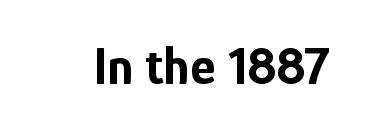
Each letter's strokes conclude bluntly, with no projecting serifs. Designer's note — italics off, roman on. The words here are not underlined. Think of a printed novel: that variable character pitch is what you see here.
